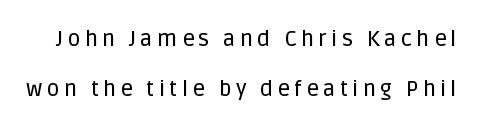
Q: Is the text italic (slanted)? A: No, it is upright.
Q: Is the text underlined? A: No.
Q: Is the spacing between lines tight, normal or loose? A: Loose.
